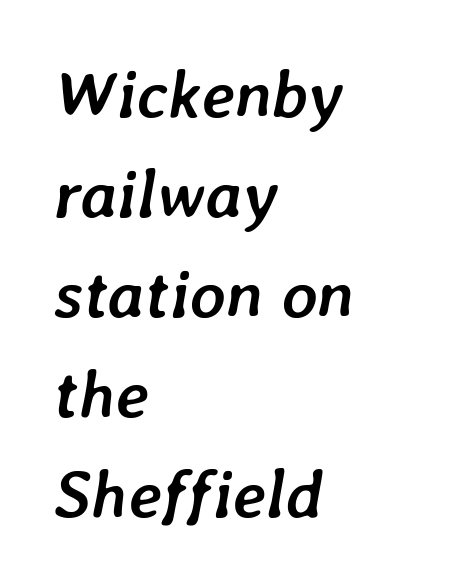
{"italic": "yes", "lean": "right", "slant_degrees": 7, "bold": "yes", "weight": "semibold", "width": "normal", "stroke_contrast": "low", "x_height": "medium", "monospaced": "no", "underline": "no", "align": "left", "line_spacing": "normal", "line_spacing_ratio": 1.47, "letter_spacing": "normal", "letter_spacing_em": 0.0, "glyph_px": 68}
